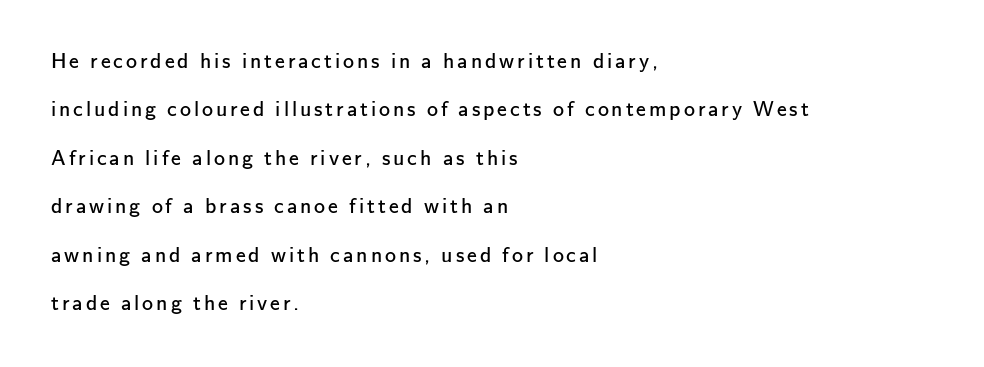
Q: Is the text bold? A: No.
Q: Is the text italic (slanted)? A: No, it is upright.
Q: Is the text underlined? A: No.
Q: How is the paragraph aligned? A: Left-aligned.
Q: Is the spacing between lines tight, normal or loose? A: Loose.
